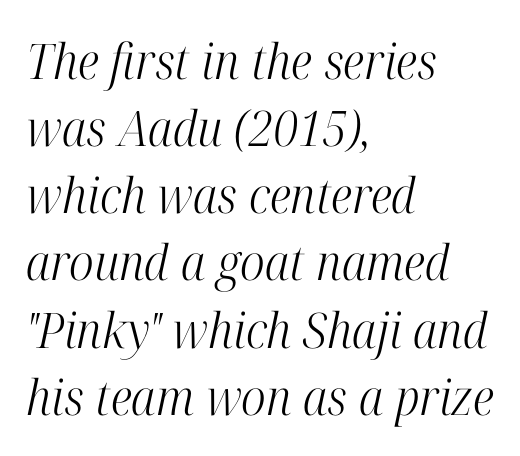
This is oblique type, the kind used for emphasis or titles. Baseline-to-baseline distance is the conventional proportion of letter height. Looks like regular typesetting: each glyph gets only the width it needs. Which margin do the lines hug? The left one — the right edge is uneven.
